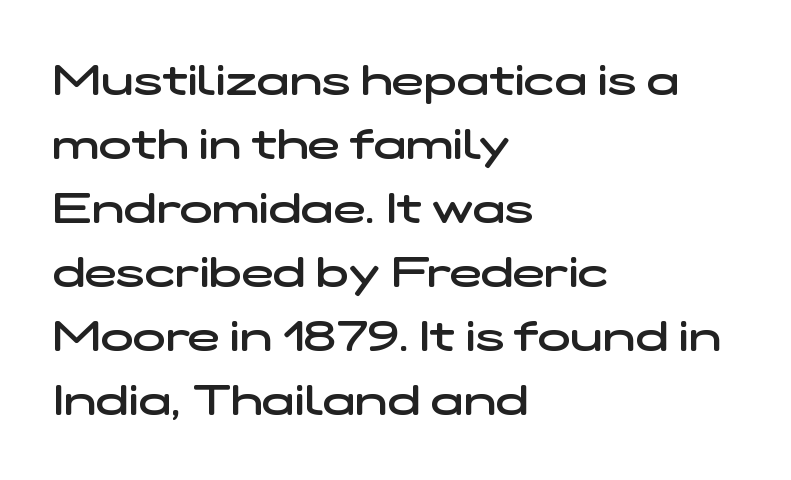
{"serif": "no", "bold": "semi", "weight": "semibold", "width": "wide", "stroke_contrast": "low", "x_height": "medium", "monospaced": "no", "underline": "no", "align": "left", "line_spacing": "normal", "line_spacing_ratio": 1.49, "letter_spacing": "normal", "letter_spacing_em": 0.0, "glyph_px": 43}
